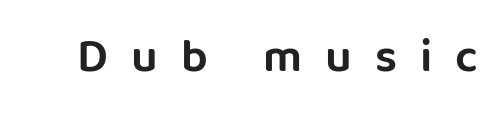
Q: Is the text italic (slanted)? A: No, it is upright.
Q: Is the typeface a serif or a sans-serif typeface? A: Sans-serif.
Q: Is the text underlined? A: No.
Q: Is the spacing between letters normal or unusually wide? A: Unusually wide.
Q: Width (condensed, normal, or wide)? A: Normal.
Q: Stroke contrast? A: Low.
Q: x-height? A: Large.
Q: Monospaced? A: No.
